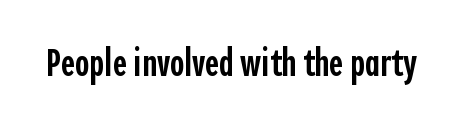
Q: Is the text bold? A: Semi-bold.
Q: Is the text italic (slanted)? A: No, it is upright.
Q: Is the typeface a serif or a sans-serif typeface? A: Sans-serif.
Q: Is the text underlined? A: No.
Q: Is the spacing between letters normal or unusually wide? A: Normal.
Q: Width (condensed, normal, or wide)? A: Condensed.
Q: x-height? A: Medium.
Q: Monospaced? A: No.
